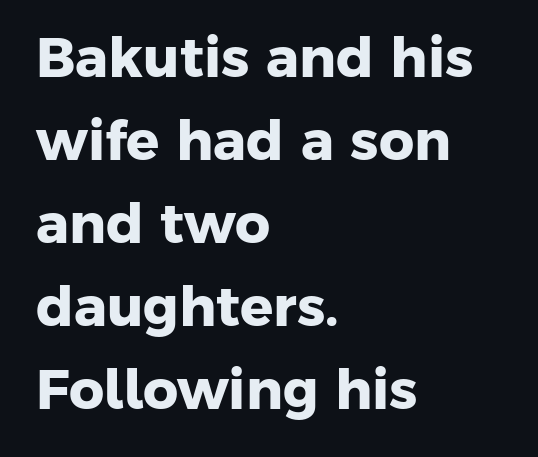
A student would call this left alignment; a typographer would say flush left, rag right. These lines are rendered in a variable-pitch font. The characters display no serif detailing; their extremities are plain. Summary of vertical rhythm: regular, with standard interline spacing. Weight: bold.
